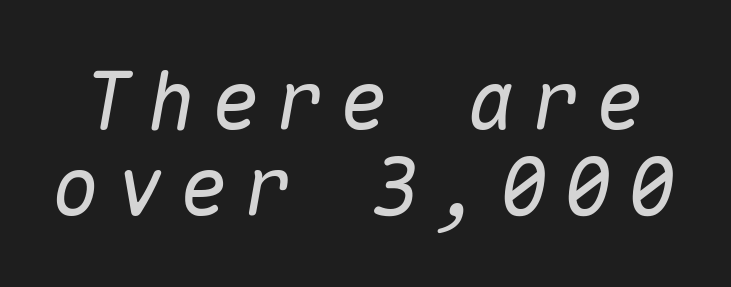
The image shows 80 px text type, italic (leaning right), monospaced; set tight line spacing (1.08x), unusually wide letter spacing (+0.2 em), not underlined; medium stroke contrast and a medium x-height.
